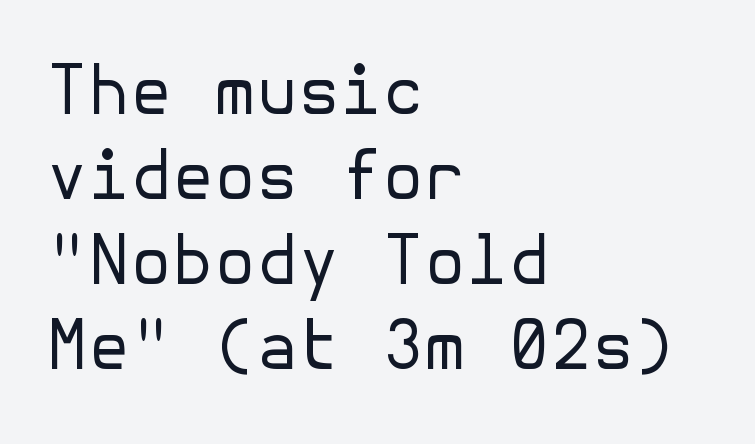
The image shows 68 px regular-weight sans-serif type, upright; set left-aligned, normal line spacing (1.25x), normal letter spacing, not underlined; low stroke contrast and a medium x-height.
